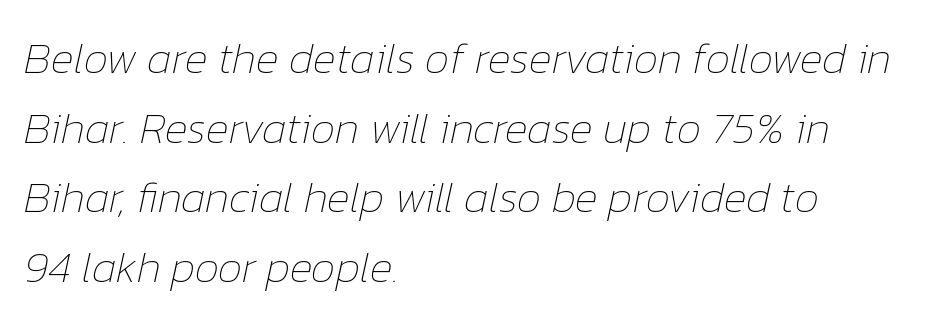
Q: Is the text bold? A: No.
Q: Is the text italic (slanted)? A: Yes, it leans right by about 12 degrees.
Q: Is the text underlined? A: No.
Q: How is the paragraph aligned? A: Left-aligned.
Q: Is the spacing between letters normal or unusually wide? A: Normal.
Q: Is the spacing between lines tight, normal or loose? A: Normal.
Q: Width (condensed, normal, or wide)? A: Normal.
Q: Stroke contrast? A: Low.
Q: x-height? A: Medium.
Q: Monospaced? A: No.
